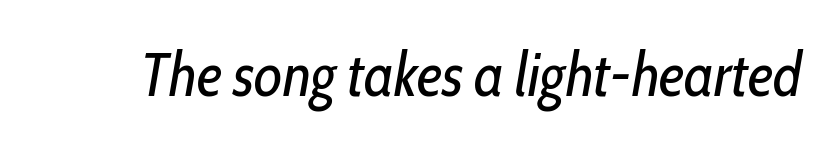
There is no visible air inserted between adjacent glyphs. The passage shown is not underscored anywhere. In terms of posture, this sample is oblique. Here the designer chose a conventional face with non-uniform glyph widths. Weight: regular or lighter.
